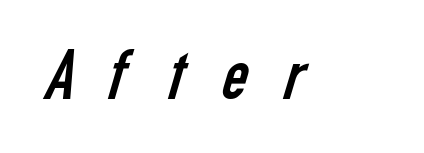
Q: Is the text bold? A: No.
Q: Is the typeface a serif or a sans-serif typeface? A: Sans-serif.
Q: Is the text underlined? A: No.
Q: Is the spacing between letters normal or unusually wide? A: Unusually wide.
Q: Width (condensed, normal, or wide)? A: Condensed.
Q: Stroke contrast? A: Low.
Q: x-height? A: Medium.
Q: Monospaced? A: No.
